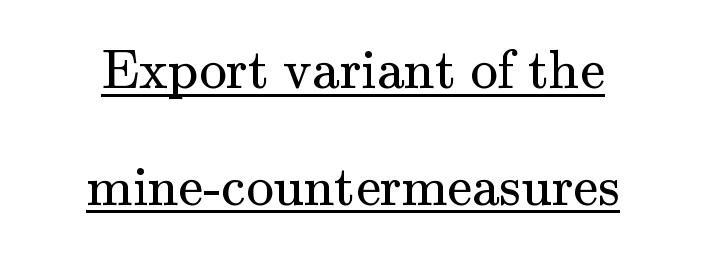
{"serif": "yes", "italic": "no", "bold": "no", "weight": "regular", "width": "normal", "stroke_contrast": "medium", "x_height": "small", "monospaced": "no", "underline": "yes", "align": "center", "line_spacing": "loose", "line_spacing_ratio": 2.12, "letter_spacing": "normal", "letter_spacing_em": 0.0, "glyph_px": 55}
